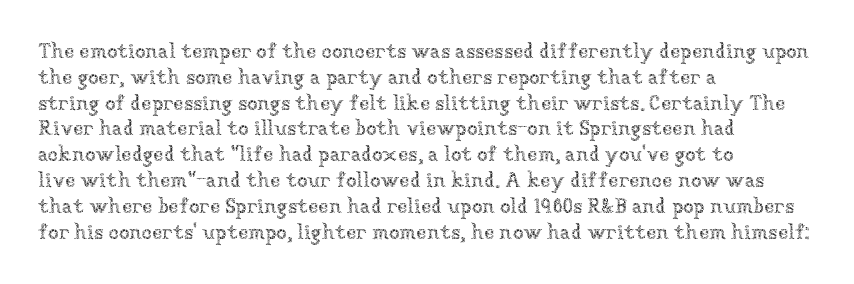
Q: Is the text bold? A: No.
Q: Is the text italic (slanted)? A: No, it is upright.
Q: Is the text underlined? A: No.
Q: How is the paragraph aligned? A: Left-aligned.
Q: Is the spacing between letters normal or unusually wide? A: Normal.
